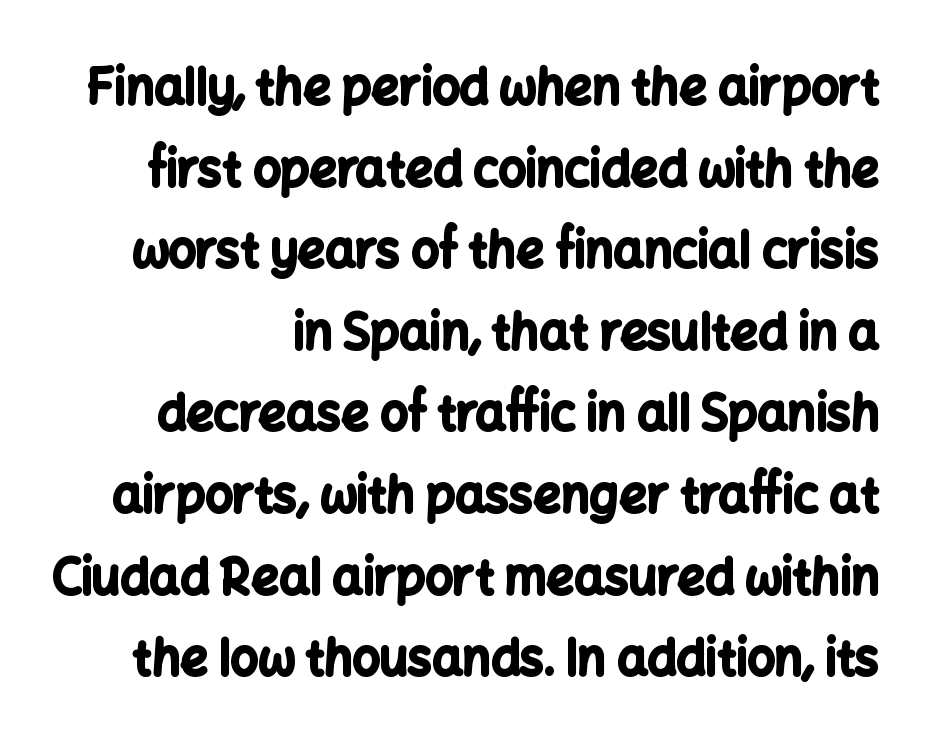
{"serif": "no", "italic": "no", "bold": "yes", "weight": "bold", "width": "normal", "stroke_contrast": "low", "x_height": "medium", "monospaced": "no", "underline": "no", "line_spacing": "normal", "line_spacing_ratio": 1.7, "letter_spacing": "normal", "letter_spacing_em": 0.0, "glyph_px": 48}
